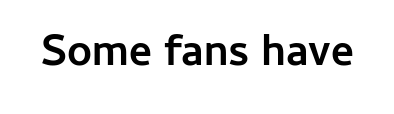
The sample has been set heavy, in full bold. Students, note that the glyphs here touch the page at normal intervals. The lettering holds an erect, upright posture throughout. The passage shown is typeset with a sans-serif family.
